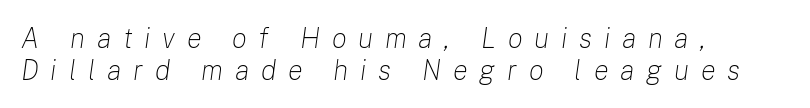
Q: Is the text bold? A: No.
Q: Is the text italic (slanted)? A: Yes, it leans right by about 8 degrees.
Q: Is the text underlined? A: No.
Q: How is the paragraph aligned? A: Left-aligned.
Q: Is the spacing between letters normal or unusually wide? A: Unusually wide.
Q: Is the spacing between lines tight, normal or loose? A: Tight.
Q: Width (condensed, normal, or wide)? A: Normal.
Q: Stroke contrast? A: Low.
Q: x-height? A: Medium.
Q: Monospaced? A: No.
